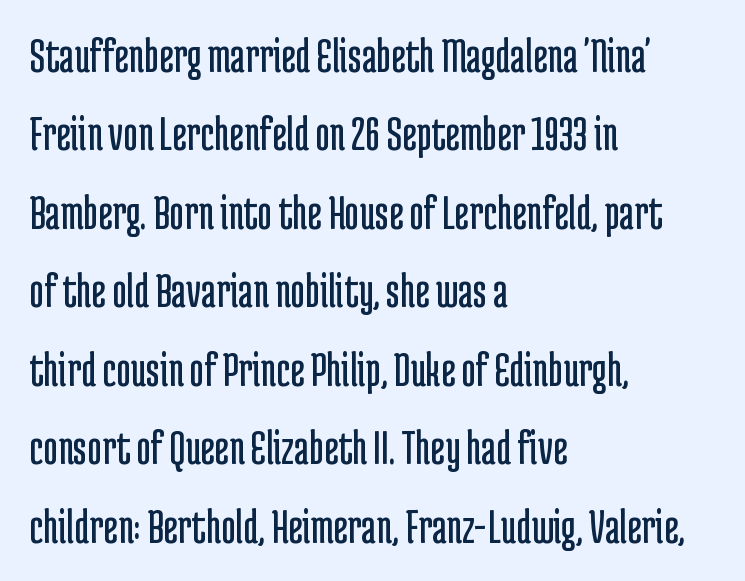
Q: Is the text bold? A: No.
Q: Is the text italic (slanted)? A: No, it is upright.
Q: Is the typeface a serif or a sans-serif typeface? A: Sans-serif.
Q: Is the text underlined? A: No.
Q: How is the paragraph aligned? A: Left-aligned.
Q: Is the spacing between letters normal or unusually wide? A: Normal.
Q: Is the spacing between lines tight, normal or loose? A: Normal.
Q: Width (condensed, normal, or wide)? A: Condensed.
Q: Stroke contrast? A: Low.
Q: x-height? A: Medium.
Q: Monospaced? A: No.
